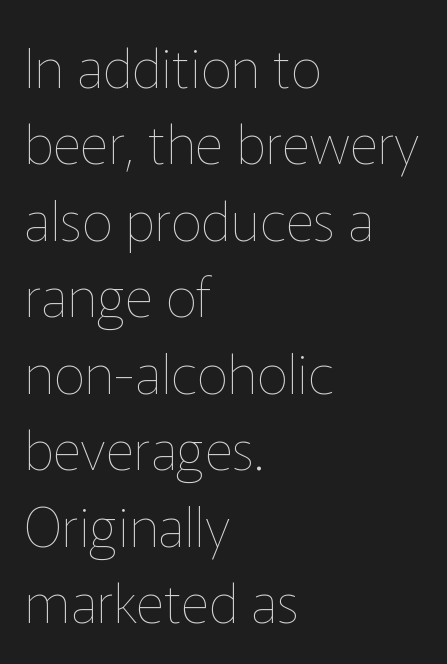
The image shows 55 px thin type, upright; set left-aligned, normal line spacing (1.39x), normal letter spacing, not underlined; low stroke contrast and a medium x-height.
